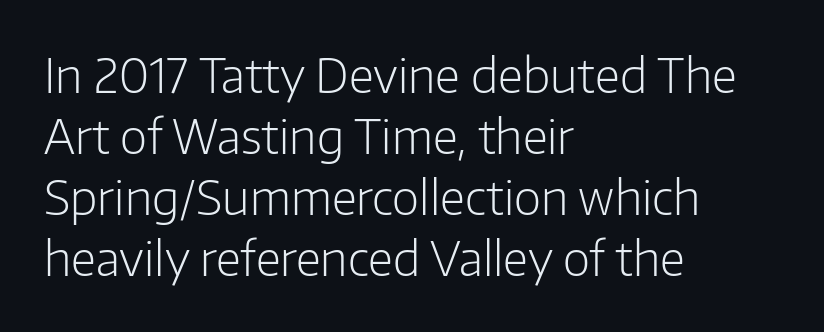
{"serif": "no", "italic": "no", "bold": "no", "weight": "light", "width": "normal", "stroke_contrast": "low", "x_height": "medium", "monospaced": "no", "underline": "no", "align": "left", "line_spacing": "normal", "line_spacing_ratio": 1.3, "letter_spacing": "normal", "letter_spacing_em": 0.0, "glyph_px": 47}
